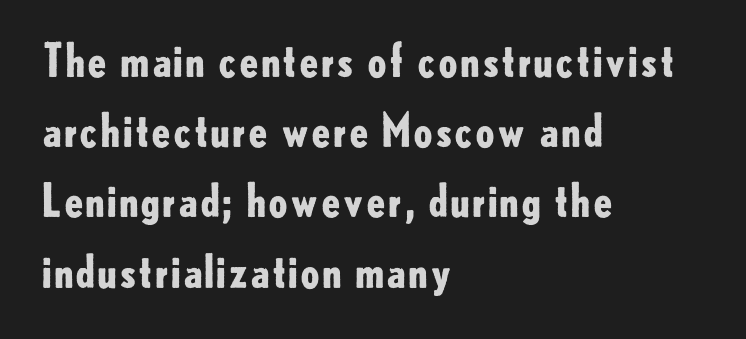
{"serif": "no", "italic": "no", "bold": "yes", "weight": "bold", "width": "normal", "stroke_contrast": "low", "x_height": "small", "monospaced": "no", "underline": "no", "align": "left", "line_spacing": "normal", "line_spacing_ratio": 1.56, "letter_spacing": "normal", "letter_spacing_em": 0.0, "glyph_px": 45}
